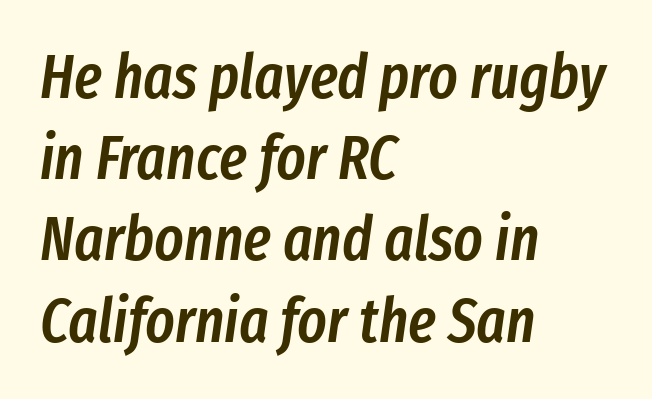
The image shows 62 px semibold, condensed type, italic (leaning right); set left-aligned, normal line spacing (1.31x), normal letter spacing, not underlined; low stroke contrast and a medium x-height.
